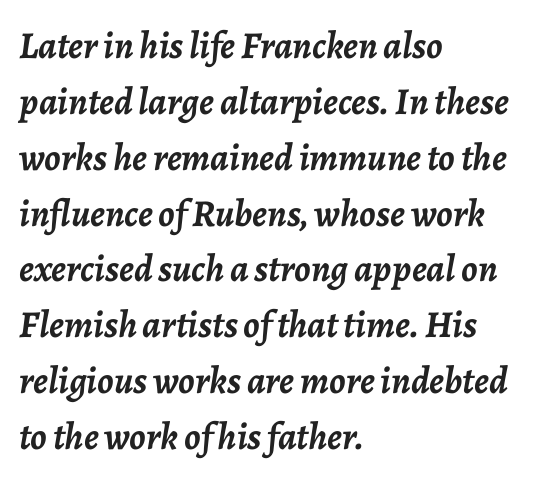
The image shows 38 px semibold type, italic (leaning right); set left-aligned, normal line spacing (1.47x), normal letter spacing, not underlined; low stroke contrast and a medium x-height.
